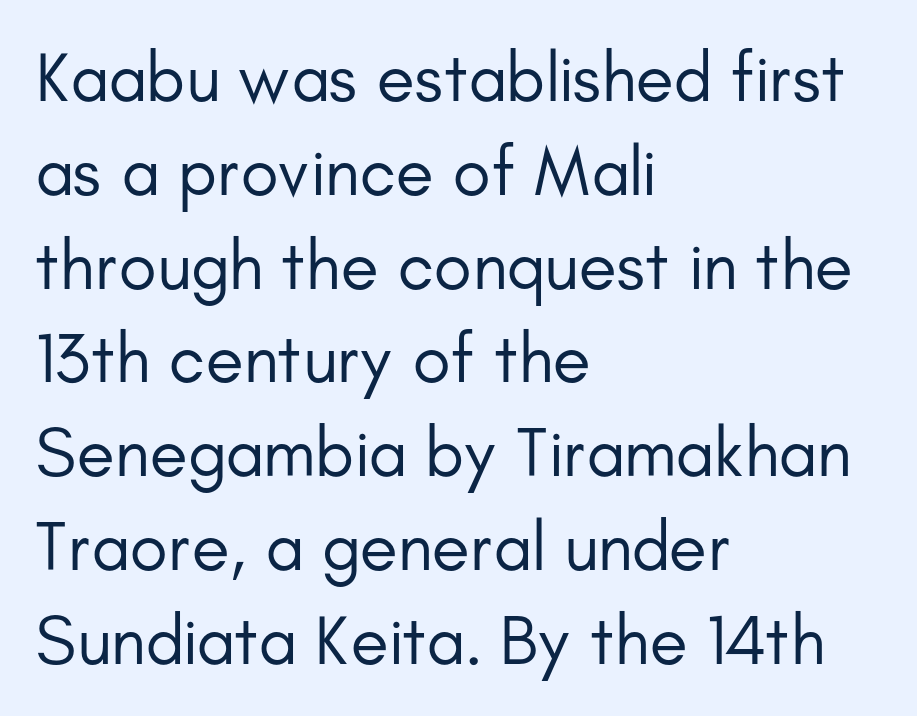
The image shows 70 px regular-weight sans-serif type, upright; set left-aligned, normal line spacing (1.34x), normal letter spacing, not underlined; low stroke contrast and a small x-height.
